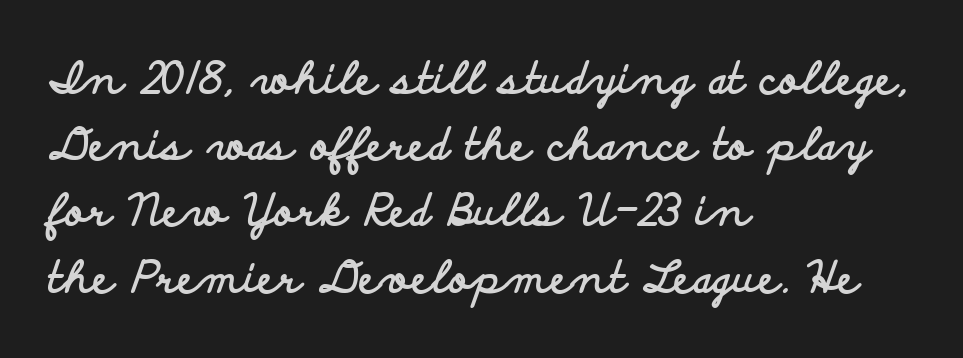
The image shows 43 px bold, wide sans-serif type; set left-aligned, normal line spacing (1.54x), normal letter spacing, not underlined; low stroke contrast and a small x-height.
